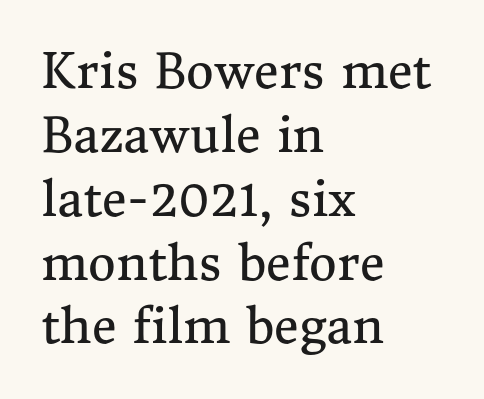
The image shows 48 px regular-weight serif type, upright; set left-aligned, normal line spacing (1.33x), normal letter spacing, not underlined; medium stroke contrast and a medium x-height.
